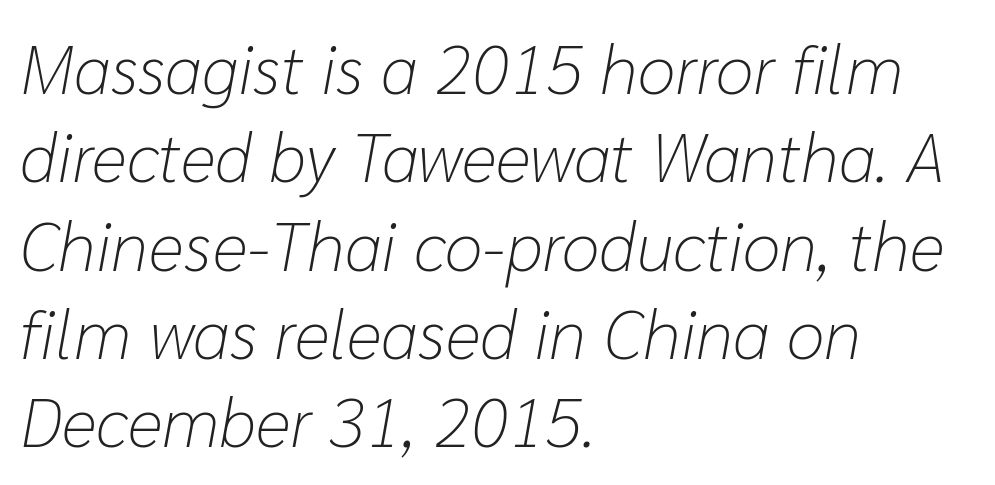
The image shows 69 px light type, italic (leaning right); set left-aligned, normal line spacing (1.28x), normal letter spacing, not underlined; low stroke contrast and a medium x-height.
